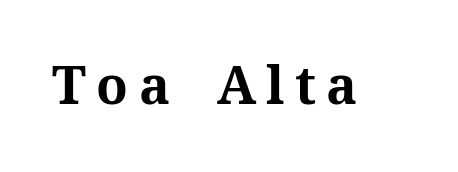
Type style note: has serifs. Thick stems and heavy bowls — unmistakably bold. A typesetter would mark this as roman, not italic. Look at the tracking — it's clearly loosened, letters drifting apart. Descenders are the only things crossing below the line. These lines are rendered in a variable-pitch font.
